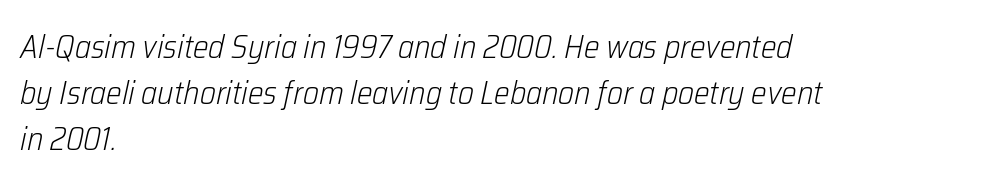
{"italic": "yes", "lean": "right", "slant_degrees": 12, "bold": "no", "weight": "light", "width": "condensed", "stroke_contrast": "low", "x_height": "medium", "monospaced": "no", "underline": "no", "align": "left", "line_spacing": "normal", "line_spacing_ratio": 1.39, "letter_spacing": "normal", "letter_spacing_em": 0.0, "glyph_px": 33}
